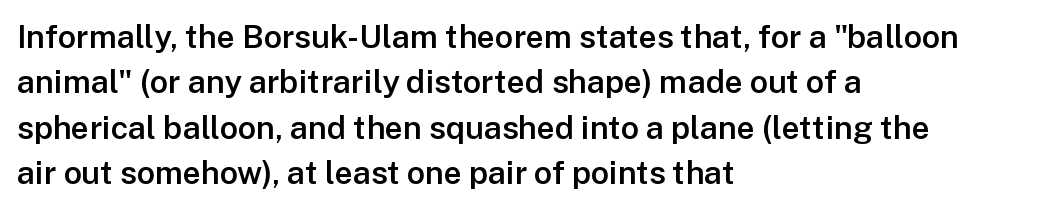
Q: Is the text bold? A: Semi-bold.
Q: Is the text italic (slanted)? A: No, it is upright.
Q: Is the typeface a serif or a sans-serif typeface? A: Sans-serif.
Q: Is the text underlined? A: No.
Q: How is the paragraph aligned? A: Left-aligned.
Q: Is the spacing between letters normal or unusually wide? A: Normal.
Q: Is the spacing between lines tight, normal or loose? A: Normal.
Q: Width (condensed, normal, or wide)? A: Normal.
Q: Stroke contrast? A: Low.
Q: x-height? A: Medium.
Q: Monospaced? A: No.
